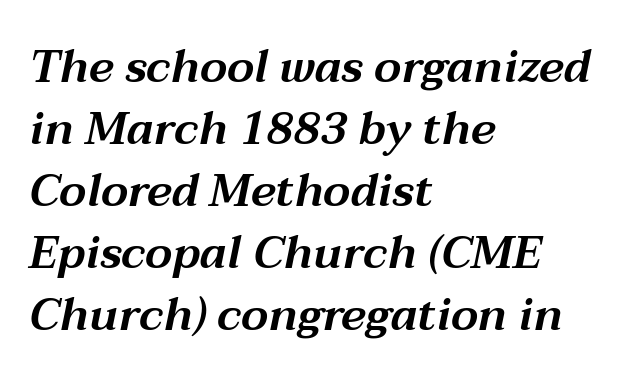
Each new line begins a customary step beneath the previous one. The tracking reads as untouched default to a designer's eye. The passage shown is typed in a proportional face where columns would drift. The lettering tilts uniformly, giving the passage an italic look. Check the space under the baseline: it is left empty. Where is the straight margin? On the left.
